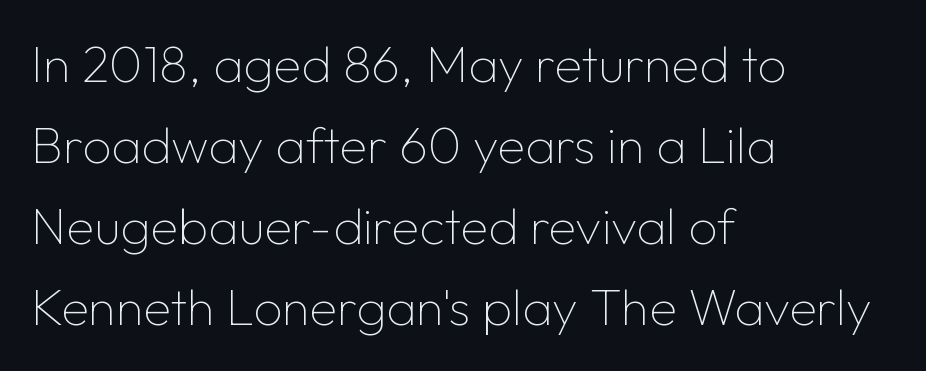
Unlike italic type, these characters show no tilt at all. The letterforms sit shoulder to shoulder at normal distance. A clean baseline with only descenders dipping below it. Proportional: the letters do not fall into vertical columns. These lines sit exactly where default settings would place them. A typesetter would label this face a sans.
